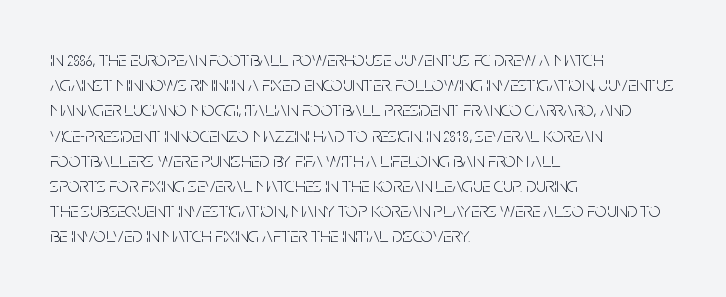
The image shows 21 px text type, upright; set left-aligned, line spacing 1.2x, normal letter spacing, not underlined.
